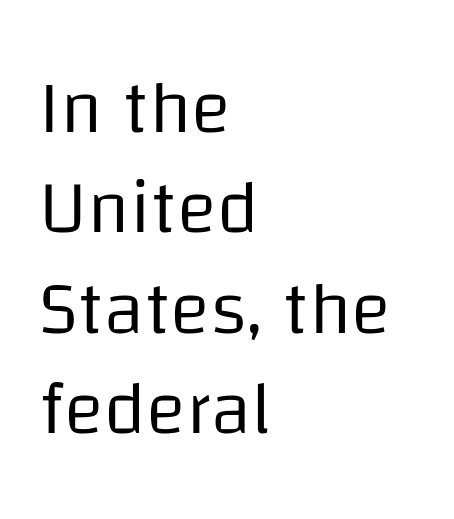
{"serif": "no", "italic": "no", "bold": "no", "weight": "regular", "width": "normal", "stroke_contrast": "low", "x_height": "large", "monospaced": "no", "underline": "no", "align": "left", "line_spacing": "normal", "line_spacing_ratio": 1.34, "letter_spacing": "normal", "letter_spacing_em": 0.0, "glyph_px": 75}
